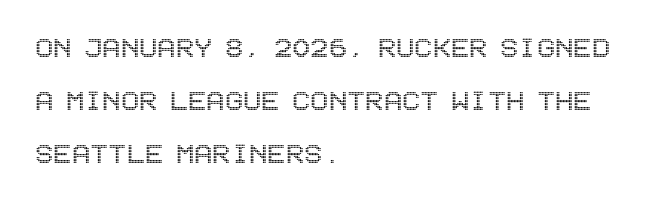
The setting favours the left margin, as ordinary paragraphs usually do. The designer left line spacing at the default. A clean baseline with only descenders dipping below it. Unlike italic type, these characters show no tilt at all.
